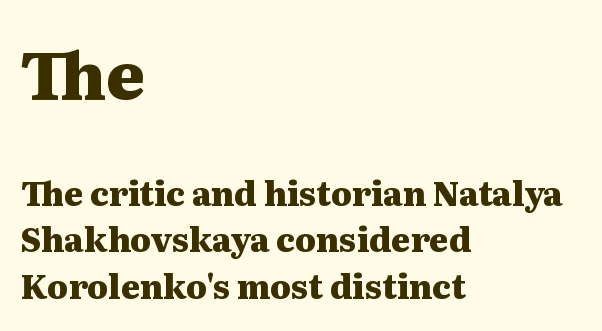
Q: Is the text bold? A: Yes.
Q: Is the text italic (slanted)? A: No, it is upright.
Q: Is the typeface a serif or a sans-serif typeface? A: Serif.
Q: Is the text underlined? A: No.
Q: How is the paragraph aligned? A: Left-aligned.
Q: Is the spacing between letters normal or unusually wide? A: Normal.
Q: Is the spacing between lines tight, normal or loose? A: Normal.
Q: Which block of text is set in a larger size, the first (top) or the second (bottom)? A: The first (top) one.
Q: Width (condensed, normal, or wide)? A: Wide.
Q: Stroke contrast? A: Medium.
Q: x-height? A: Medium.
Q: Monospaced? A: No.
